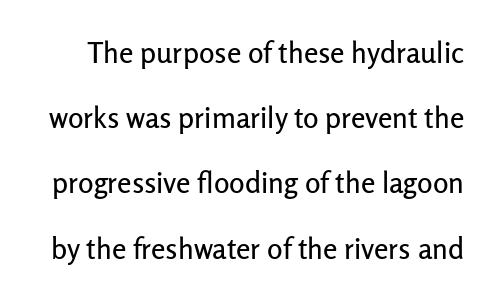
No italicization has been applied; the sample stays upright. Spacing verdict: proportional, widths tailored to each character. The line-height multiplier appears high, well above default. Each row of text sits above clean, open space. The line texture is even and compact thanks to regular tracking. The typeface chosen for these lines omits serifs.
